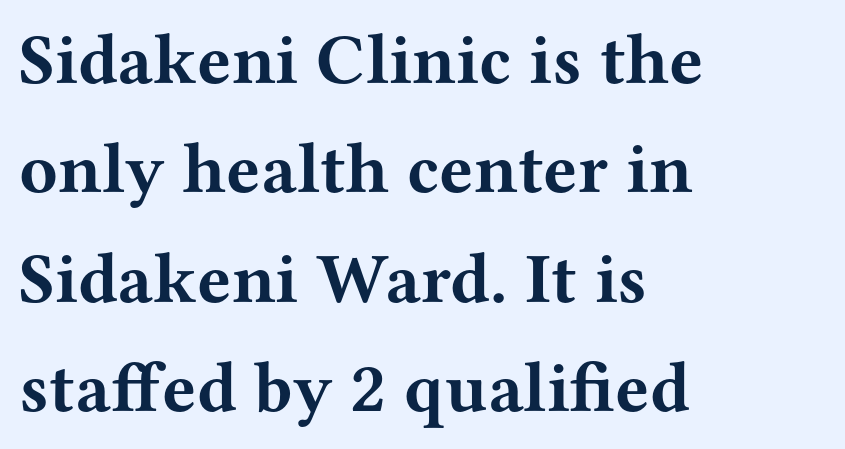
Typeset ragged right — the left edge is the straight one. The letters advance in unequal steps, a hallmark of proportional type. Nope, not italic — everything's standing straight. I'd call this a serif setting — the letters wear small feet.
